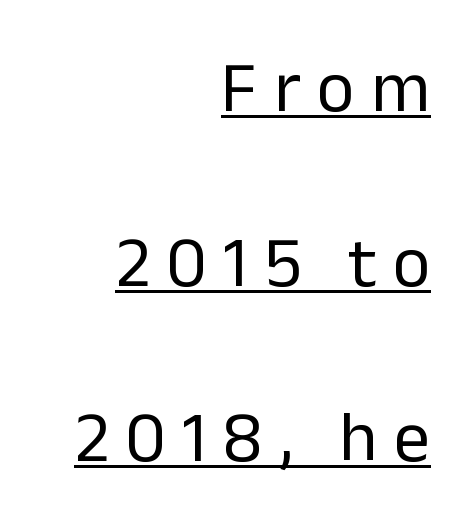
Q: Is the text bold? A: No.
Q: Is the text italic (slanted)? A: No, it is upright.
Q: Is the typeface a serif or a sans-serif typeface? A: Sans-serif.
Q: Is the text underlined? A: Yes.
Q: How is the paragraph aligned? A: Right-aligned.
Q: Is the spacing between letters normal or unusually wide? A: Unusually wide.
Q: Is the spacing between lines tight, normal or loose? A: Loose.
Q: Width (condensed, normal, or wide)? A: Normal.
Q: Stroke contrast? A: Low.
Q: x-height? A: Medium.
Q: Monospaced? A: No.
